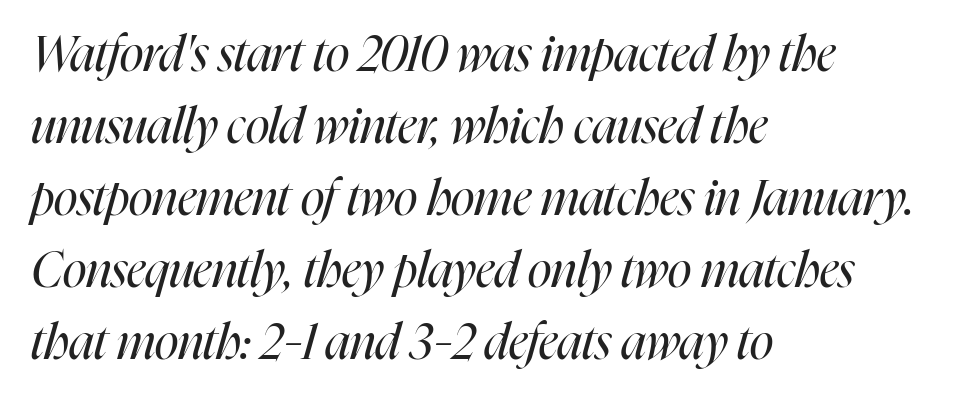
The image shows 49 px regular-weight, condensed type, italic (leaning right); set left-aligned, normal line spacing (1.47x), normal letter spacing, not underlined; high stroke contrast and a medium x-height.
